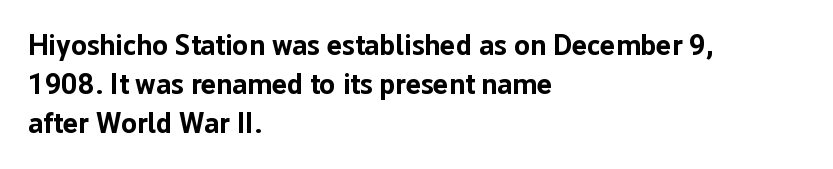
The image shows 29 px bold sans-serif type, upright; set left-aligned, normal line spacing (1.34x), normal letter spacing, not underlined; low stroke contrast and a medium x-height.
